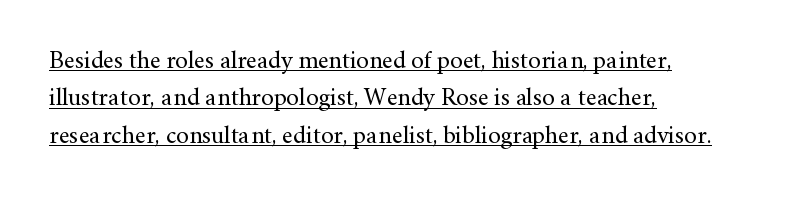
{"italic": "no", "bold": "no", "underline": "yes", "align": "left", "line_spacing": "normal", "line_spacing_ratio": 1.5, "letter_spacing": "normal", "letter_spacing_em": 0.0, "glyph_px": 25}
